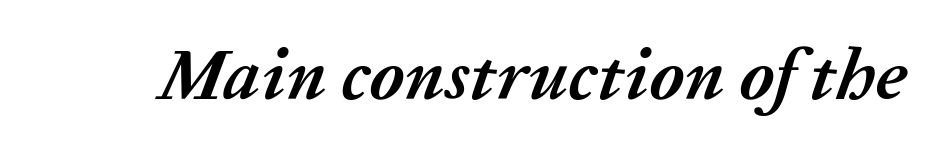
{"italic": "yes", "lean": "right", "slant_degrees": 20, "bold": "yes", "weight": "semibold", "width": "normal", "stroke_contrast": "medium", "x_height": "medium", "monospaced": "no", "underline": "no", "letter_spacing": "normal", "letter_spacing_em": 0.0, "glyph_px": 73}
